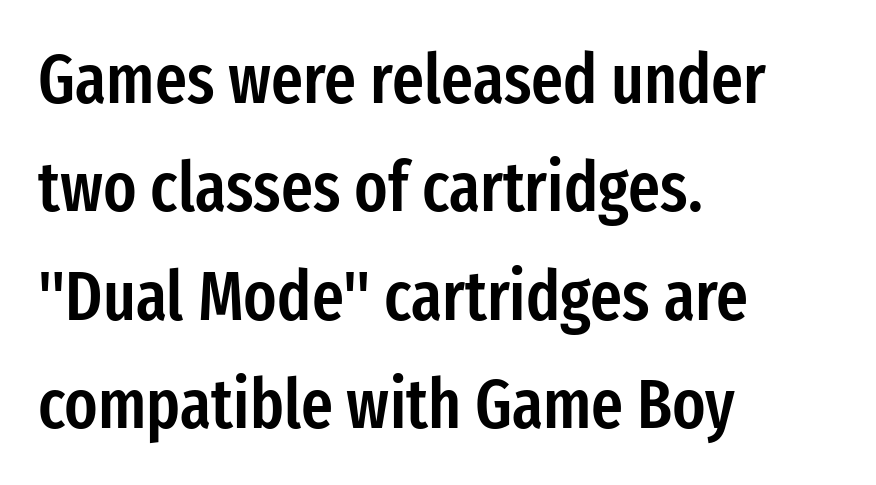
{"serif": "no", "italic": "no", "bold": "semi", "weight": "semibold", "width": "condensed", "stroke_contrast": "low", "x_height": "medium", "monospaced": "no", "underline": "no", "align": "left", "line_spacing": "normal", "line_spacing_ratio": 1.57, "letter_spacing": "normal", "letter_spacing_em": 0.0, "glyph_px": 69}
